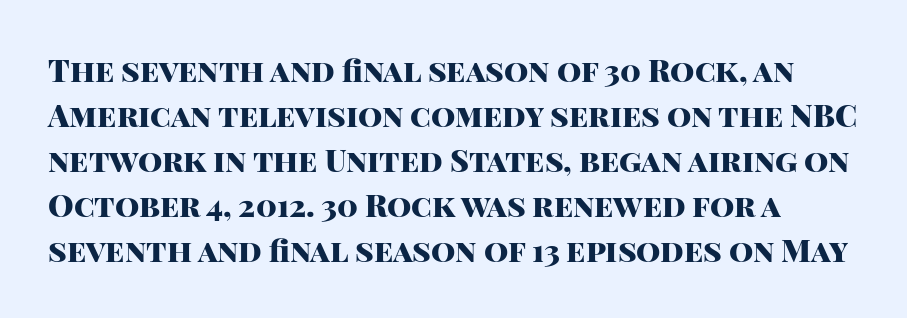
The type sits square on the baseline with zero lean. Spacing between characters is what you'd get straight out of the box. This block has exactly the height ordinary leading produces. Check the space under the baseline: it is left empty.
